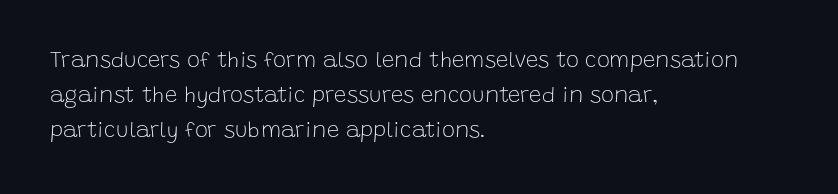
The image shows 22 px text type, upright; set left-aligned, normal line spacing (1.6x), normal letter spacing, not underlined.
